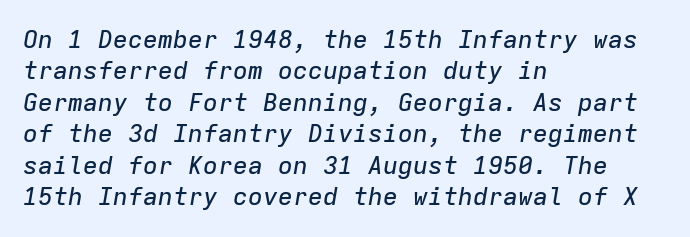
The image shows 25 px text type, italic (leaning right); set left-aligned, normal line spacing (1.26x), normal letter spacing, not underlined.
